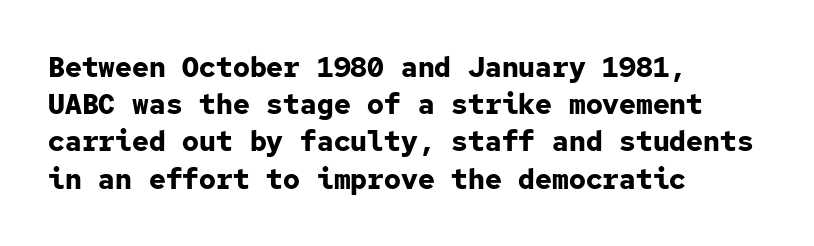
The image shows 28 px bold sans-serif type, upright, monospaced; set left-aligned, normal line spacing (1.33x), normal letter spacing, not underlined; low stroke contrast and a medium x-height.
